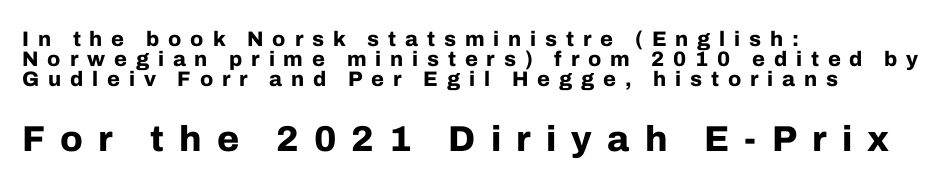
The image shows 36 px bold sans-serif type, upright; set left-aligned, tight line spacing (0.95x), unusually wide letter spacing (+0.42 em), not underlined; the second (bottom) block is 1.71x larger; low stroke contrast and a medium x-height.
